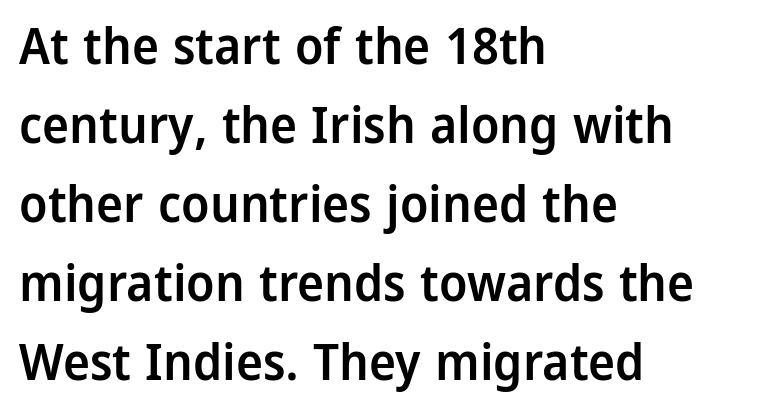
Q: Is the text bold? A: Semi-bold.
Q: Is the text italic (slanted)? A: No, it is upright.
Q: Is the typeface a serif or a sans-serif typeface? A: Sans-serif.
Q: Is the text underlined? A: No.
Q: How is the paragraph aligned? A: Left-aligned.
Q: Is the spacing between letters normal or unusually wide? A: Normal.
Q: Is the spacing between lines tight, normal or loose? A: Normal.
Q: Width (condensed, normal, or wide)? A: Normal.
Q: Stroke contrast? A: Low.
Q: x-height? A: Medium.
Q: Monospaced? A: No.
